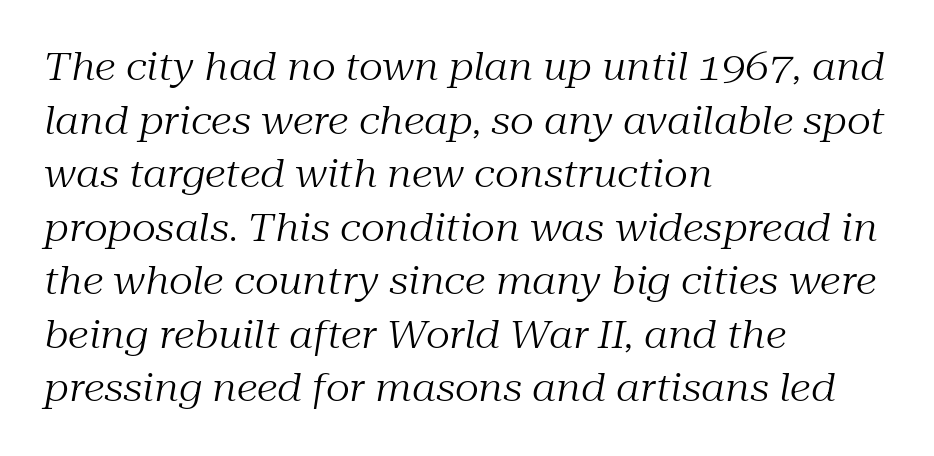
The typesetter chose a ragged-right arrangement here. Short note: letters normally spaced. Regarding leading, the lines here are spaced in the standard way. What kind of face is this? One with serifs. Type without underlining. Character widths vary here, with narrow letters taking less room than wide ones.
